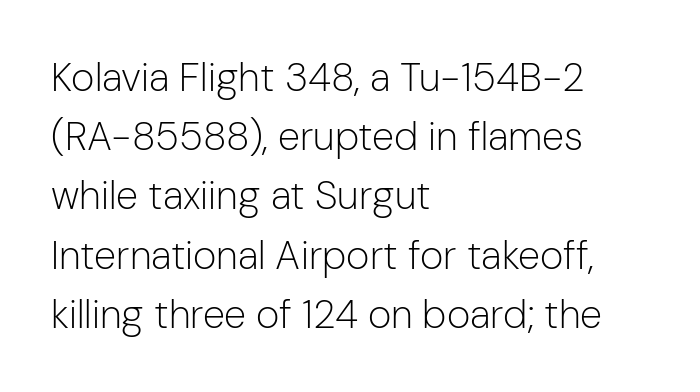
The image shows 40 px light sans-serif type, upright; set left-aligned, normal line spacing (1.48x), normal letter spacing, not underlined; low stroke contrast and a medium x-height.
